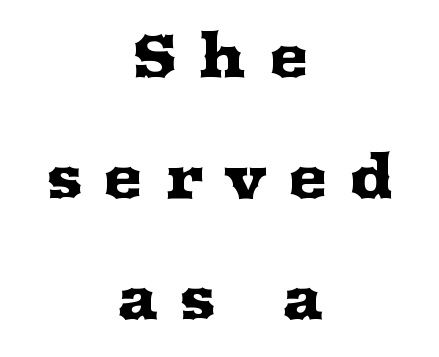
{"serif": "yes", "italic": "no", "width": "wide", "stroke_contrast": "medium", "x_height": "medium", "monospaced": "no", "underline": "no", "align": "center", "line_spacing": "loose", "line_spacing_ratio": 2.02, "letter_spacing": "wide", "letter_spacing_em": 0.36, "glyph_px": 60}
